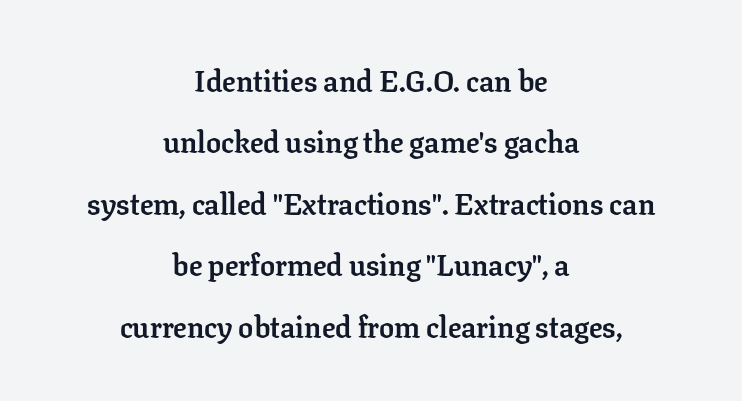
{"serif": "yes", "italic": "no", "bold": "yes", "weight": "semibold", "width": "normal", "stroke_contrast": "low", "x_height": "medium", "monospaced": "no", "underline": "no", "align": "center", "line_spacing": "loose", "line_spacing_ratio": 2.05, "letter_spacing": "normal", "letter_spacing_em": 0.0, "glyph_px": 30}
